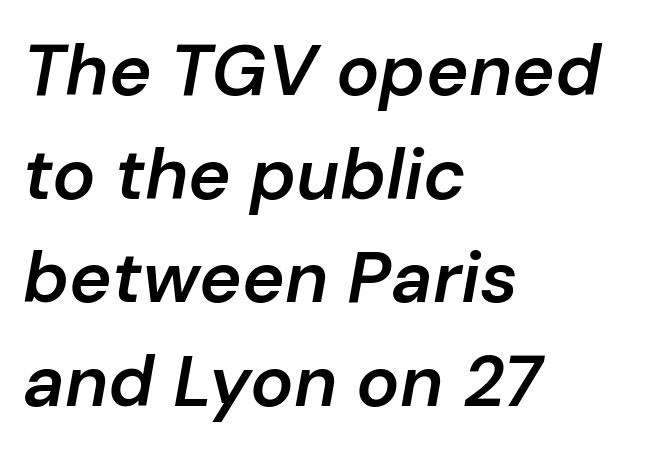
The image shows 72 px semibold type, italic (leaning right); set left-aligned, normal line spacing (1.44x), normal letter spacing, not underlined; low stroke contrast and a medium x-height.
